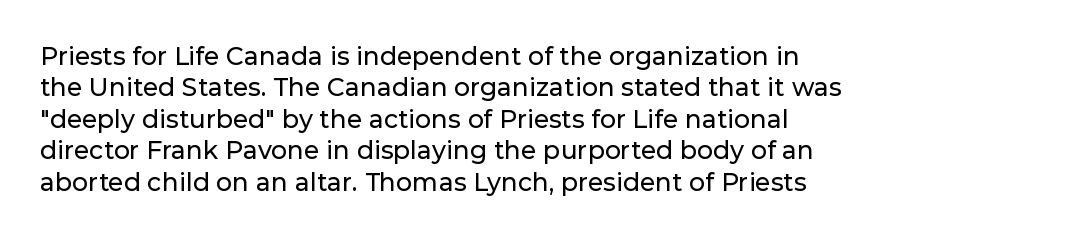
{"italic": "no", "underline": "no", "align": "left", "line_spacing": "normal", "line_spacing_ratio": 1.26, "letter_spacing": "normal", "letter_spacing_em": 0.0, "glyph_px": 25}
